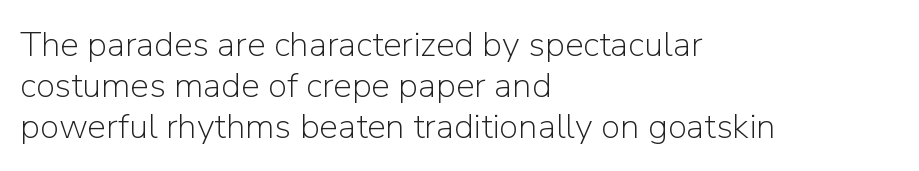
The image shows 35 px light sans-serif type, upright; set left-aligned, line spacing 1.17x, normal letter spacing, not underlined; low stroke contrast and a medium x-height.
